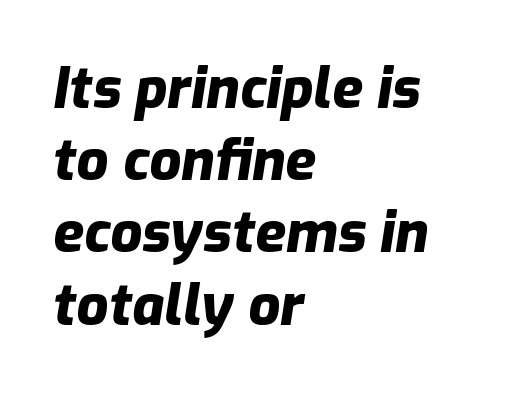
Type without underlining. Emphasis-style slanted type is in use. Every row of glyphs begins at an identical x-position on the left. Caption: bold face, heavy strokes. Proportional: the letters do not fall into vertical columns. Normally led — the rows are evenly, conventionally spaced.
